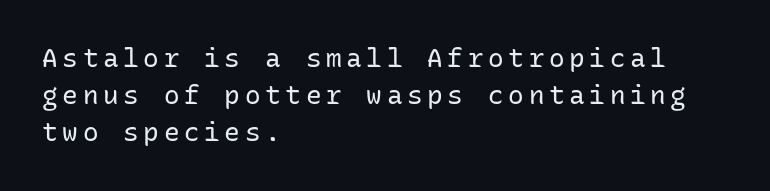
Glance below the letters and you will spot only blank space. Each new line begins a customary step beneath the previous one. The letters look calm and open, with moderate or lighter stems. Quick note: not italic, upright.
